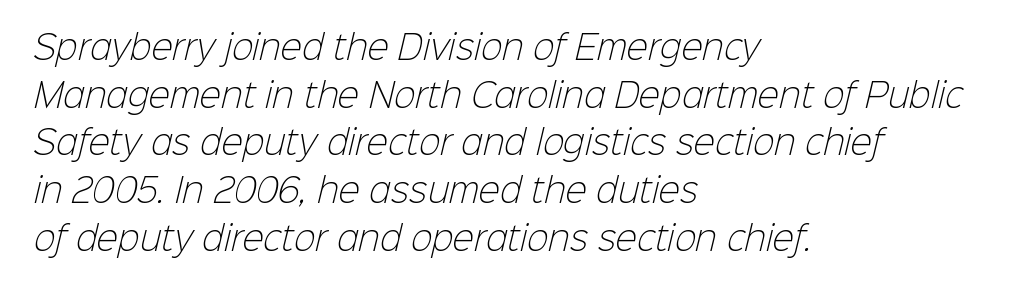
The image shows 32 px light sans-serif type; set left-aligned, normal line spacing (1.49x), normal letter spacing, not underlined; low stroke contrast and a medium x-height.
